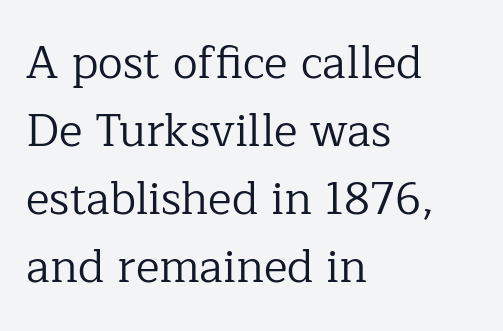
The image shows 45 px regular-weight serif type, upright; set left-aligned, normal line spacing (1.51x), normal letter spacing, not underlined; low stroke contrast and a medium x-height.
